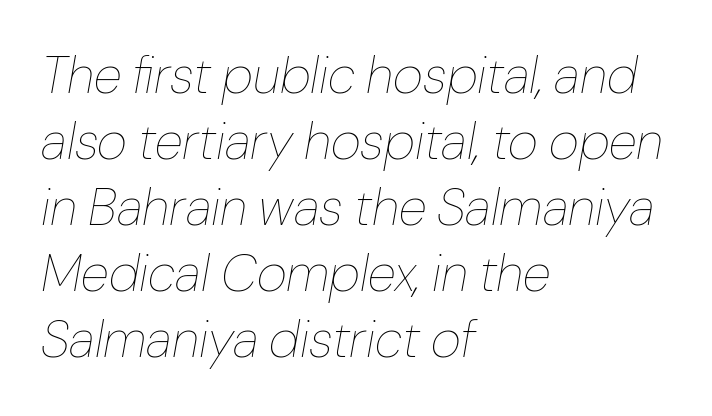
{"italic": "yes", "lean": "right", "slant_degrees": 10, "bold": "no", "weight": "thin", "width": "normal", "stroke_contrast": "low", "x_height": "medium", "monospaced": "no", "underline": "no", "align": "left", "line_spacing": "normal", "line_spacing_ratio": 1.27, "letter_spacing": "normal", "letter_spacing_em": 0.0, "glyph_px": 52}
